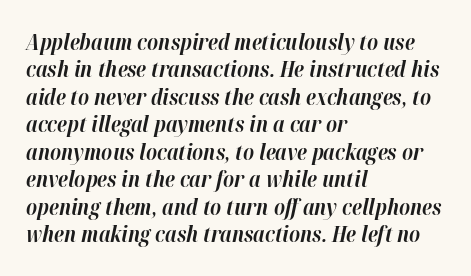
Q: Is the text bold? A: Yes.
Q: Is the text italic (slanted)? A: Yes, it leans right by about 12 degrees.
Q: Is the text underlined? A: No.
Q: How is the paragraph aligned? A: Left-aligned.
Q: Is the spacing between letters normal or unusually wide? A: Normal.
Q: Is the spacing between lines tight, normal or loose? A: Normal.
